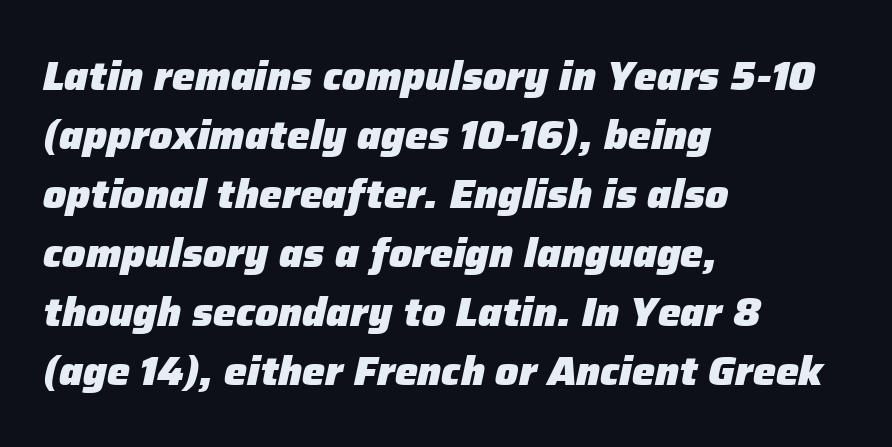
{"italic": "yes", "lean": "right", "slant_degrees": 12, "bold": "yes", "weight": "heavy", "width": "normal", "stroke_contrast": "low", "x_height": "medium", "monospaced": "no", "underline": "no", "align": "left", "line_spacing": "normal", "line_spacing_ratio": 1.44, "letter_spacing": "normal", "letter_spacing_em": 0.0, "glyph_px": 41}
